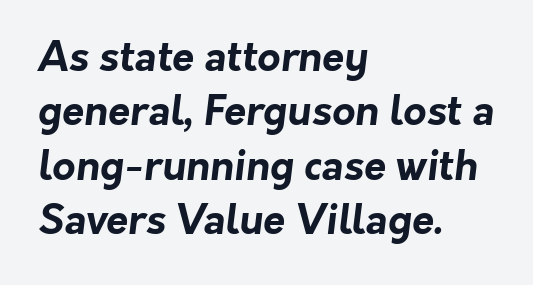
Decoration check: the copy has no underline. Note: no serifs on the glyphs. In CSS terms this would be text-align: left. The line texture is even and compact thanks to regular tracking.
